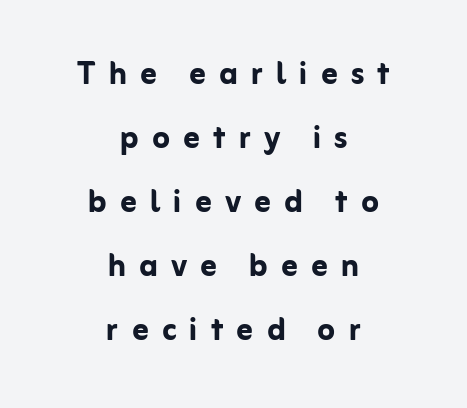
{"serif": "no", "italic": "no", "bold": "yes", "weight": "semibold", "width": "normal", "stroke_contrast": "low", "x_height": "medium", "monospaced": "no", "underline": "no", "align": "center", "line_spacing": "normal", "line_spacing_ratio": 1.6, "letter_spacing": "wide", "letter_spacing_em": 0.33, "glyph_px": 40}
